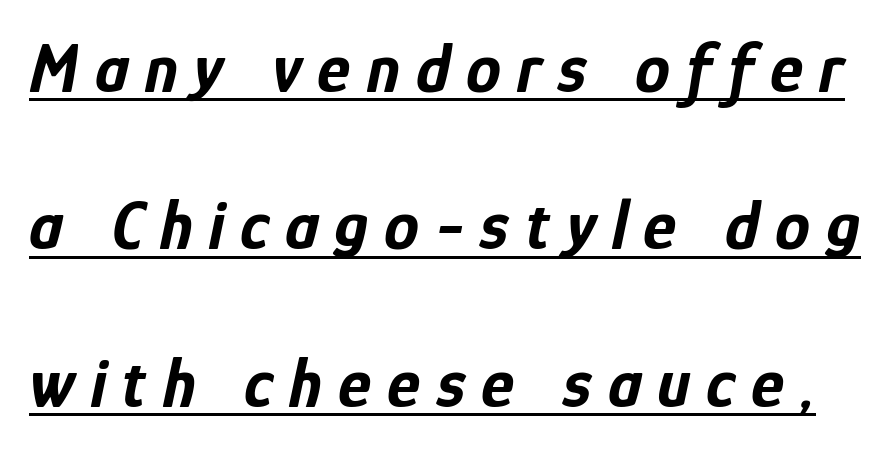
Q: Is the text bold? A: Yes.
Q: Is the text italic (slanted)? A: Yes, it leans right by about 12 degrees.
Q: Is the text underlined? A: Yes.
Q: Is the spacing between letters normal or unusually wide? A: Unusually wide.
Q: Is the spacing between lines tight, normal or loose? A: Loose.
Q: Width (condensed, normal, or wide)? A: Condensed.
Q: Stroke contrast? A: Low.
Q: x-height? A: Medium.
Q: Monospaced? A: No.
